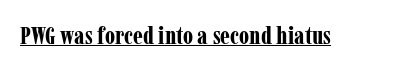
Q: Is the text bold? A: Yes.
Q: Is the text italic (slanted)? A: No, it is upright.
Q: Is the text underlined? A: Yes.
Q: Is the spacing between letters normal or unusually wide? A: Normal.
